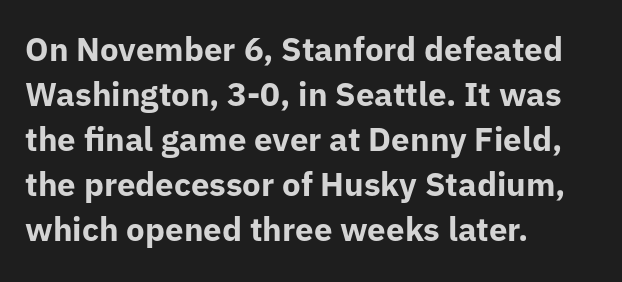
Line beginnings align vertically; line endings do not. Vertical spacing — default. Default kerning and tracking; the words read as compact shapes. Type without underlining. Unlike a traditional serif, this face leaves its strokes unadorned. Strong, thick strokes mark this as bold type.
